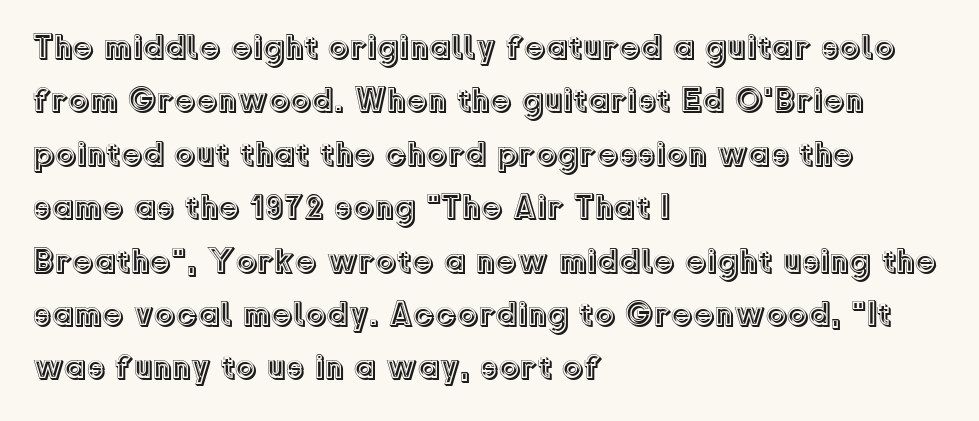
Q: Is the text italic (slanted)? A: No, it is upright.
Q: Is the text underlined? A: No.
Q: How is the paragraph aligned? A: Left-aligned.
Q: Is the spacing between letters normal or unusually wide? A: Normal.
Q: Is the spacing between lines tight, normal or loose? A: Normal.
Q: Width (condensed, normal, or wide)? A: Normal.
Q: x-height? A: Medium.
Q: Monospaced? A: No.
